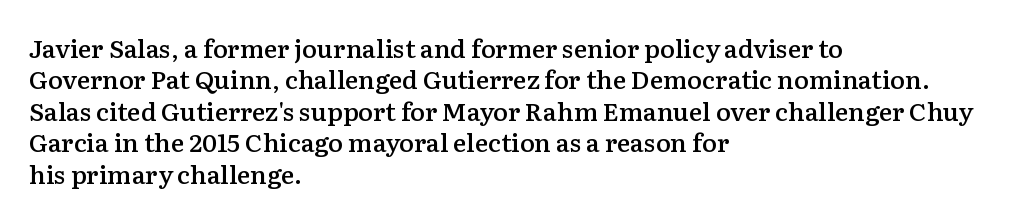
The image shows 25 px text type, upright; set left-aligned, normal line spacing (1.26x), normal letter spacing, not underlined.
